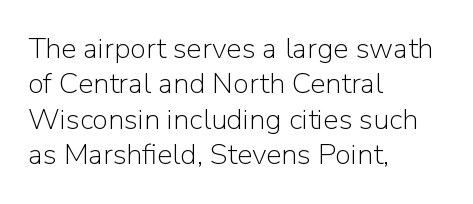
{"serif": "no", "italic": "no", "bold": "no", "weight": "light", "width": "normal", "stroke_contrast": "low", "x_height": "medium", "monospaced": "no", "underline": "no", "align": "left", "line_spacing_ratio": 1.22, "letter_spacing": "normal", "letter_spacing_em": 0.0, "glyph_px": 29}
